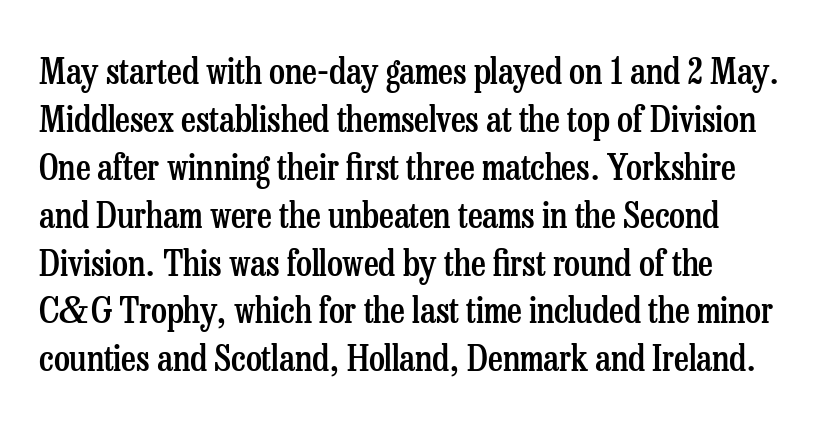
Anything drawn beneath the words? Only blank space. Note the varied advance widths — an 'i' is clearly narrower than an 'm'. This is the in-between weight designers call semibold or demi. Look at the tracking — it's just the regular setting, nothing added. Old-style or modern, the face here clearly has serifs. Vertical strokes here are truly vertical.
